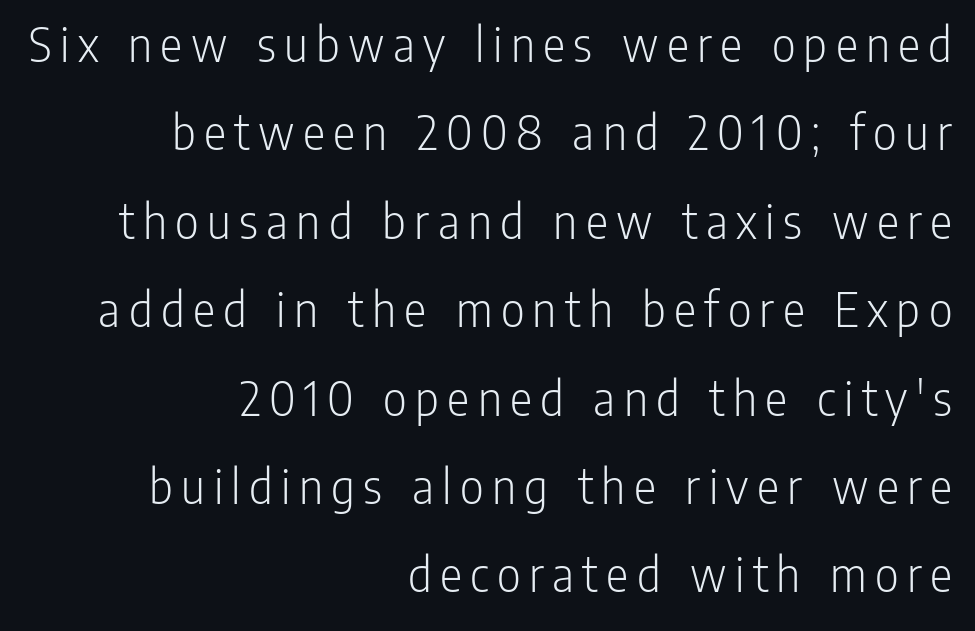
The image shows 52 px light, condensed sans-serif type, upright; set right-aligned, normal line spacing (1.7x), not underlined; low stroke contrast and a medium x-height.
